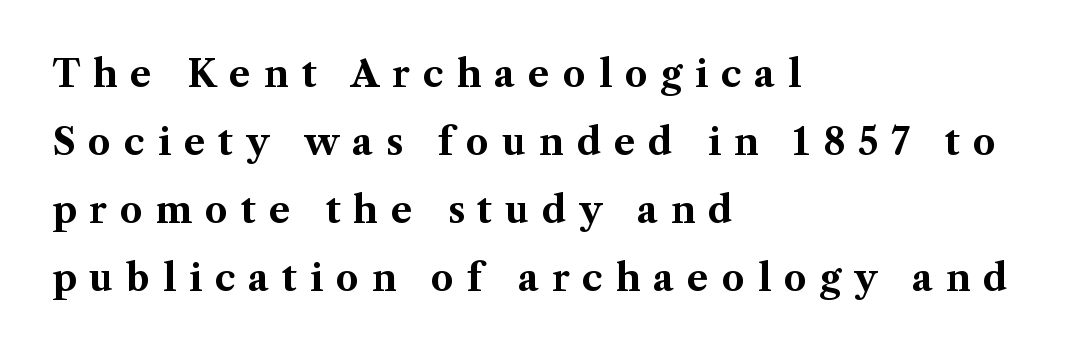
{"serif": "yes", "italic": "no", "bold": "yes", "weight": "bold", "width": "normal", "stroke_contrast": "medium", "x_height": "medium", "monospaced": "no", "underline": "no", "align": "left", "line_spacing_ratio": 1.89, "letter_spacing": "wide", "letter_spacing_em": 0.36, "glyph_px": 36}
